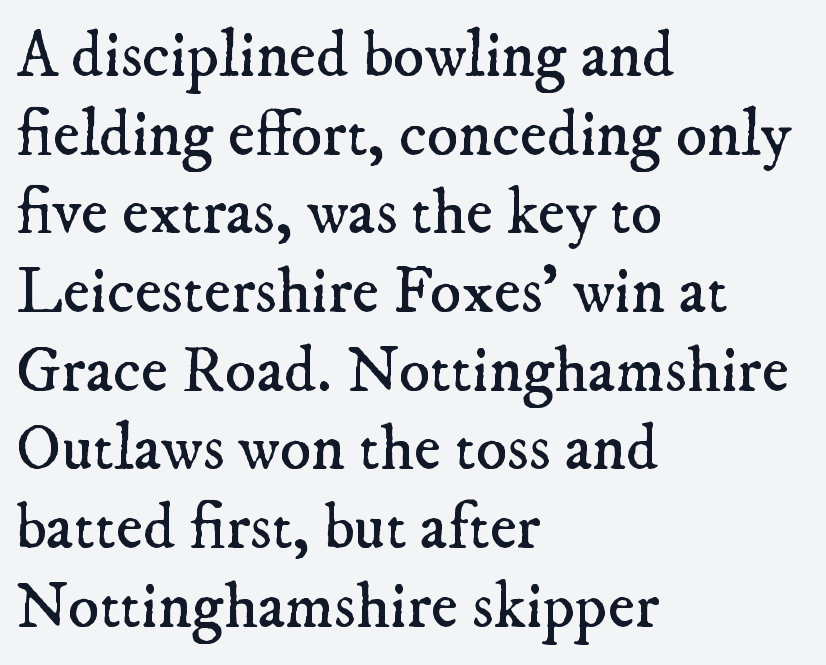
The image shows 65 px regular-weight serif type; set left-aligned, line spacing 1.21x, normal letter spacing, not underlined; low stroke contrast and a small x-height.
